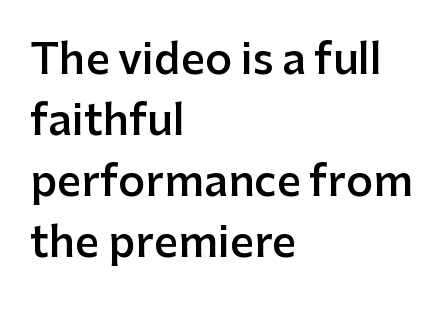
The image shows 42 px semibold sans-serif type, upright; set left-aligned, normal line spacing (1.45x), normal letter spacing, not underlined; low stroke contrast and a medium x-height.
